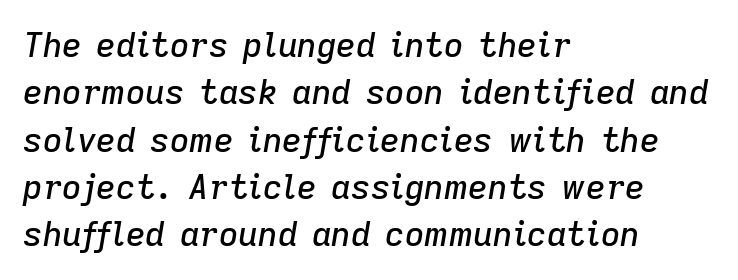
Q: Is the text italic (slanted)? A: Yes, it leans right by about 9 degrees.
Q: Is the text underlined? A: No.
Q: How is the paragraph aligned? A: Left-aligned.
Q: Is the spacing between letters normal or unusually wide? A: Normal.
Q: Is the spacing between lines tight, normal or loose? A: Normal.
Q: Width (condensed, normal, or wide)? A: Normal.
Q: Stroke contrast? A: Low.
Q: x-height? A: Medium.
Q: Monospaced? A: No.
